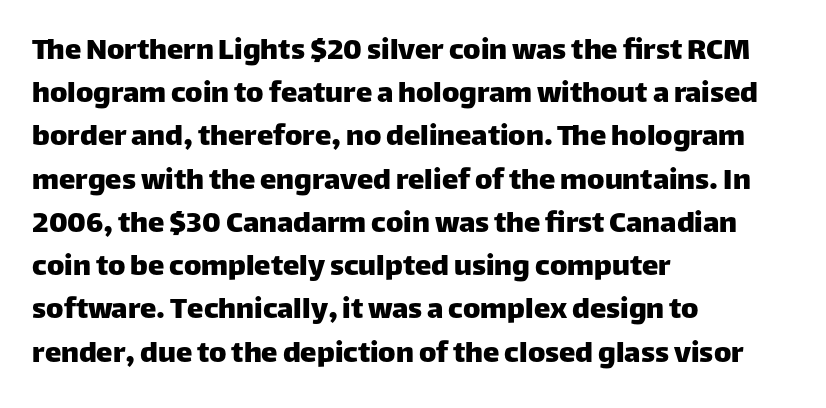
The image shows 33 px sans-serif type, upright; set left-aligned, normal line spacing (1.31x), normal letter spacing, not underlined; low stroke contrast and a large x-height.
